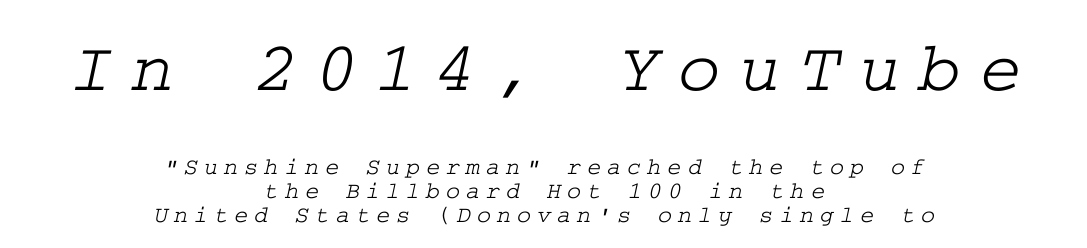
Q: Is the typeface a serif or a sans-serif typeface? A: Serif.
Q: Is the text underlined? A: No.
Q: How is the paragraph aligned? A: Centered.
Q: Is the spacing between letters normal or unusually wide? A: Unusually wide.
Q: Is the spacing between lines tight, normal or loose? A: Tight.
Q: Which block of text is set in a larger size, the first (top) or the second (bottom)? A: The first (top) one.
Q: Width (condensed, normal, or wide)? A: Wide.
Q: Stroke contrast? A: Low.
Q: x-height? A: Medium.
